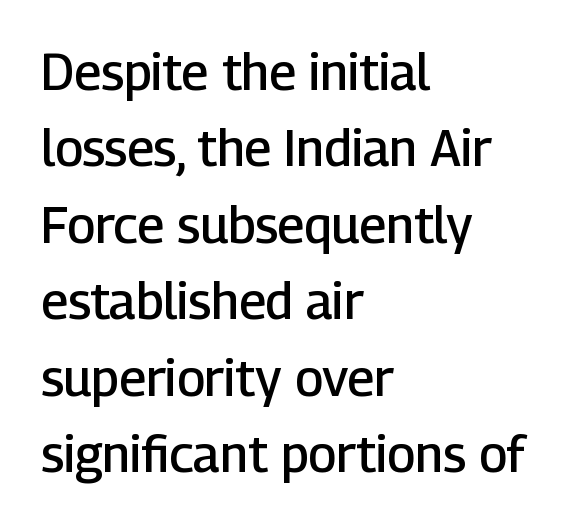
Q: Is the text bold? A: Semi-bold.
Q: Is the text italic (slanted)? A: No, it is upright.
Q: Is the typeface a serif or a sans-serif typeface? A: Sans-serif.
Q: Is the text underlined? A: No.
Q: How is the paragraph aligned? A: Left-aligned.
Q: Is the spacing between letters normal or unusually wide? A: Normal.
Q: Is the spacing between lines tight, normal or loose? A: Normal.
Q: Width (condensed, normal, or wide)? A: Normal.
Q: Stroke contrast? A: Low.
Q: x-height? A: Medium.
Q: Monospaced? A: No.
